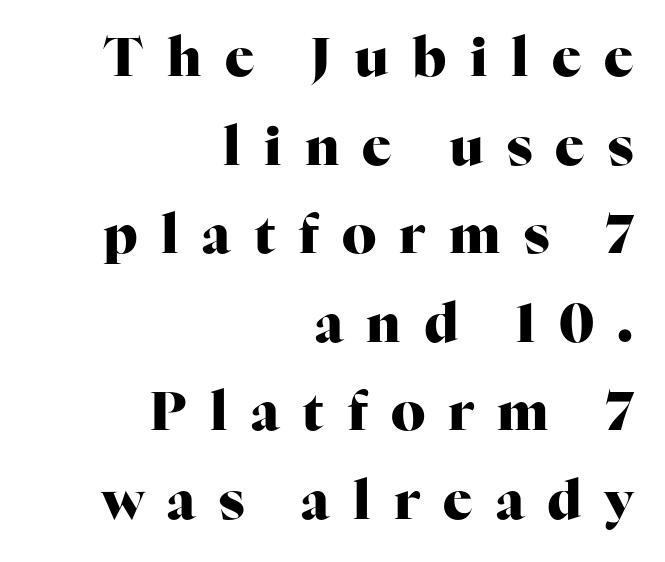
Posture: straight, roman, zero tilt. Heavy, bold letterforms. There is plenty of visible air inserted between adjacent glyphs. The passage shown is typed in a proportional face where columns would drift.
